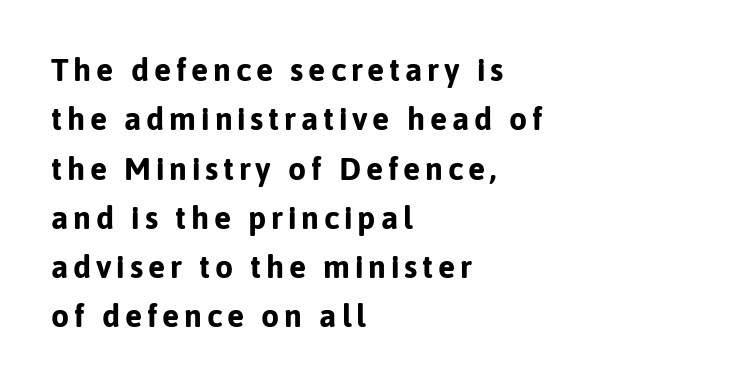
Italic: no, the glyphs are upright roman. Notice how descenders clear the ascenders below comfortably — that's standard leading. The ragged edge is on the right, which tells us the setting is flush left. Descender tails drop into unmarked territory. Character widths vary here, with narrow letters taking less room than wide ones. Its strokes are broad and dark, the hallmark of bold type.
